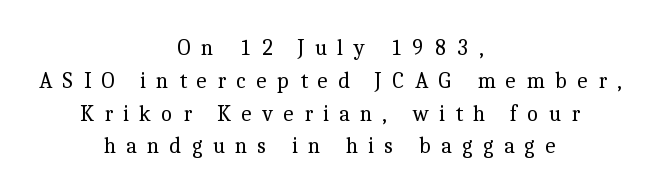
The image shows 22 px text type, upright; set centered, normal line spacing (1.49x), unusually wide letter spacing (+0.46 em), not underlined.
